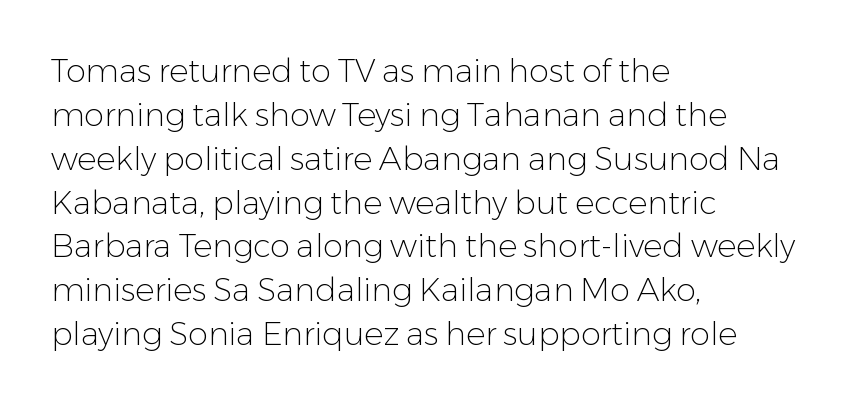
The image shows 32 px light sans-serif type, upright; set left-aligned, normal line spacing (1.37x), normal letter spacing, not underlined; low stroke contrast and a medium x-height.
